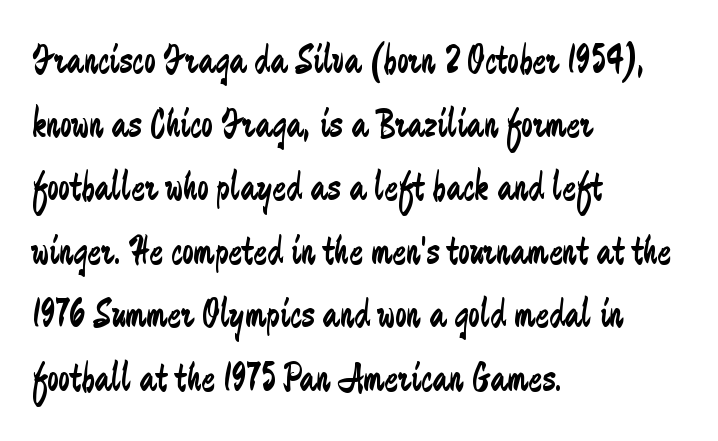
The image shows 41 px regular-weight, condensed sans-serif type; set left-aligned, normal line spacing (1.55x), normal letter spacing, not underlined; low stroke contrast and a small x-height.
